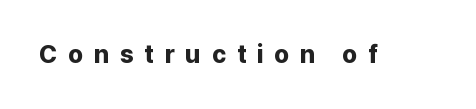
Q: Is the text bold? A: Yes.
Q: Is the text italic (slanted)? A: No, it is upright.
Q: Is the text underlined? A: No.
Q: Is the spacing between letters normal or unusually wide? A: Unusually wide.
